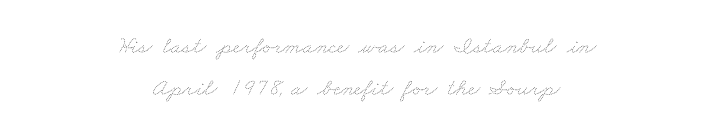
Honestly, there is no underline to notice here at all. A centered setting, common on invitations and titles, is used for this passage. On a weight scale, this lands at 450 or below. Standard letterfit; no display-style spreading of the glyphs.
